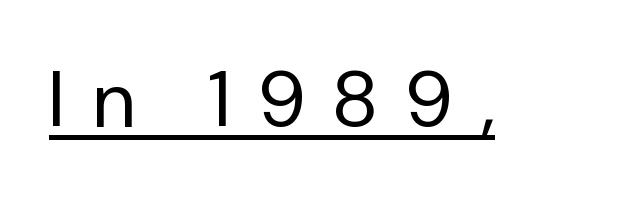
Q: Is the text bold? A: No.
Q: Is the text italic (slanted)? A: No, it is upright.
Q: Is the typeface a serif or a sans-serif typeface? A: Sans-serif.
Q: Is the text underlined? A: Yes.
Q: Is the spacing between letters normal or unusually wide? A: Unusually wide.
Q: Width (condensed, normal, or wide)? A: Normal.
Q: Stroke contrast? A: Low.
Q: x-height? A: Medium.
Q: Monospaced? A: No.
